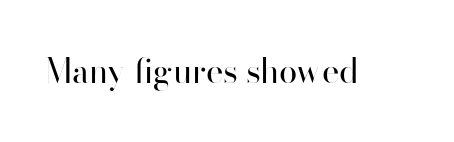
The image shows 33 px regular-weight sans-serif type, upright; set normal letter spacing, not underlined; high stroke contrast and a small x-height.
